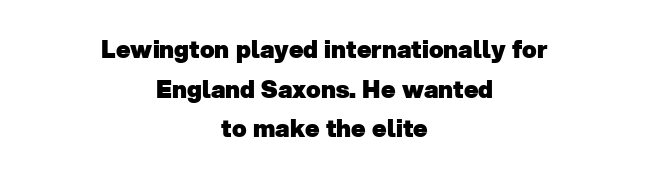
Q: Is the text bold? A: Yes.
Q: Is the text underlined? A: No.
Q: How is the paragraph aligned? A: Centered.
Q: Is the spacing between letters normal or unusually wide? A: Normal.
Q: Is the spacing between lines tight, normal or loose? A: Normal.
